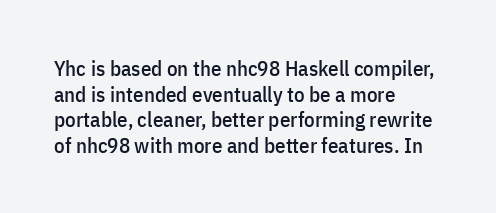
{"italic": "no", "underline": "no", "align": "left", "line_spacing_ratio": 1.22, "letter_spacing": "normal", "letter_spacing_em": 0.0, "glyph_px": 21}
